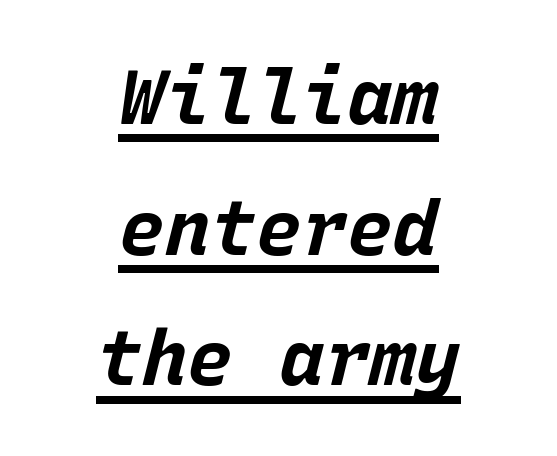
If you folded the block vertically in half, each line would mirror itself in length. Plenty of ink on the page — the face is bold. When letters slant like this, we call the style italic. Each letter, wide or thin by design, is forced into the same width here. Underline: present. The face used here is rendered with its standard letterfit.
